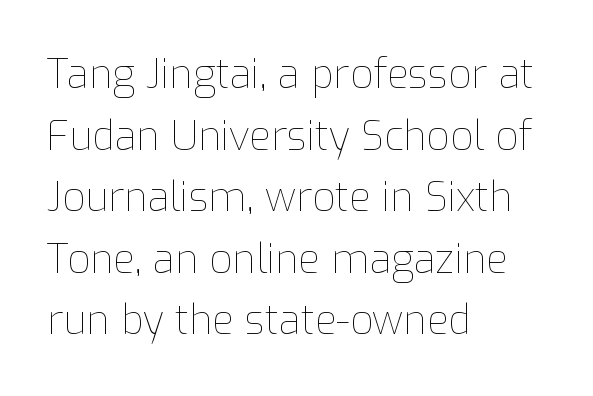
Q: Is the text bold? A: No.
Q: Is the text italic (slanted)? A: No, it is upright.
Q: Is the text underlined? A: No.
Q: How is the paragraph aligned? A: Left-aligned.
Q: Is the spacing between letters normal or unusually wide? A: Normal.
Q: Is the spacing between lines tight, normal or loose? A: Normal.
Q: Width (condensed, normal, or wide)? A: Normal.
Q: Stroke contrast? A: Low.
Q: x-height? A: Medium.
Q: Monospaced? A: No.
